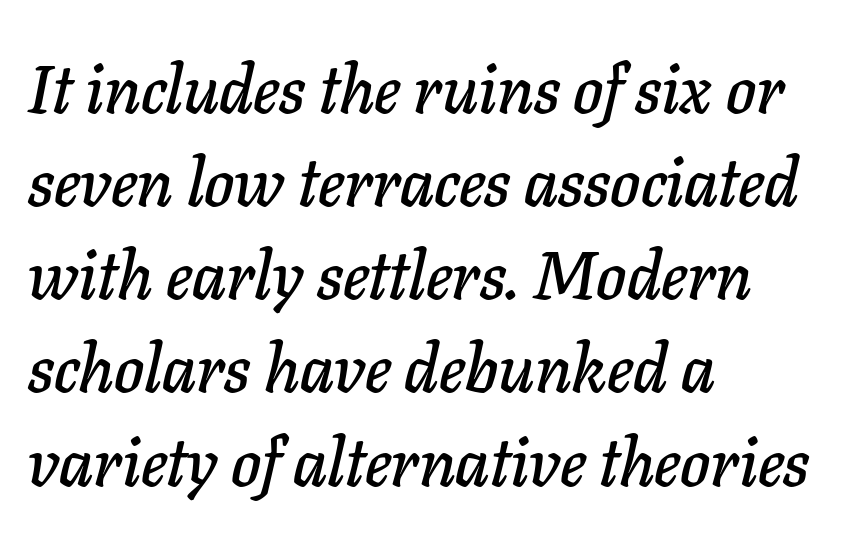
The image shows 68 px text type, italic (leaning right); set left-aligned, normal line spacing (1.37x), normal letter spacing, not underlined; low stroke contrast and a medium x-height.
